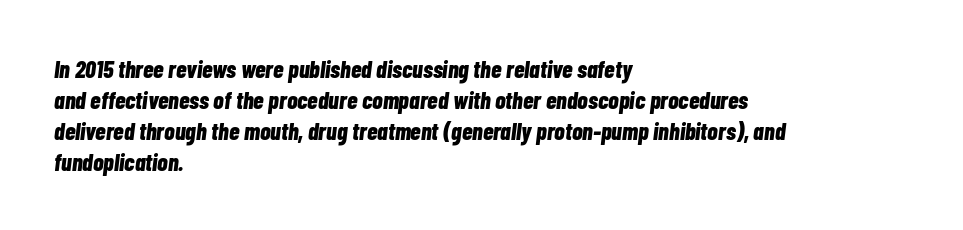
{"italic": "yes", "lean": "right", "slant_degrees": 7, "bold": "yes", "underline": "no", "align": "left", "line_spacing": "normal", "line_spacing_ratio": 1.29, "letter_spacing": "normal", "letter_spacing_em": 0.0, "glyph_px": 24}
